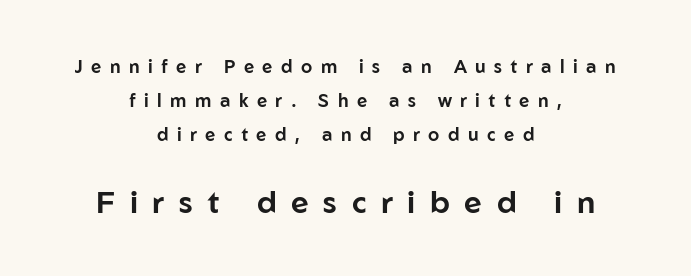
{"serif": "no", "italic": "no", "width": "normal", "stroke_contrast": "low", "x_height": "medium", "monospaced": "no", "underline": "no", "align": "center", "line_spacing": "loose", "line_spacing_ratio": 1.9, "letter_spacing": "wide", "letter_spacing_em": 0.47, "larger_block": "second", "size_ratio": 1.72, "glyph_px": 31}
